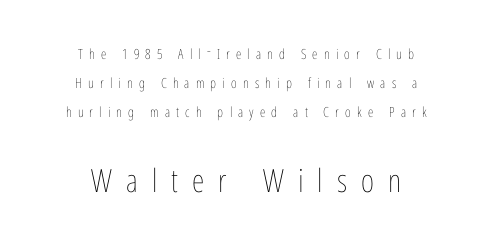
{"italic": "no", "bold": "no", "weight": "thin", "width": "condensed", "stroke_contrast": "low", "x_height": "medium", "monospaced": "no", "underline": "no", "align": "center", "line_spacing": "loose", "line_spacing_ratio": 2.07, "letter_spacing": "wide", "letter_spacing_em": 0.44, "larger_block": "second", "size_ratio": 2.29, "glyph_px": 32}
